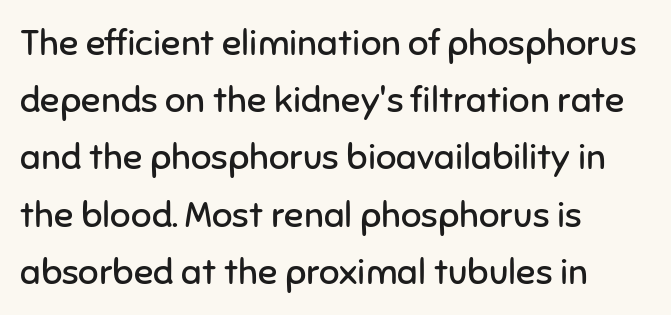
The image shows 36 px regular-weight sans-serif type, upright; set left-aligned, normal line spacing (1.59x), normal letter spacing, not underlined; low stroke contrast and a medium x-height.
